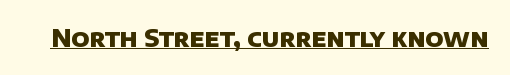
Q: Is the text bold? A: Yes.
Q: Is the text underlined? A: Yes.
Q: Is the spacing between letters normal or unusually wide? A: Normal.
